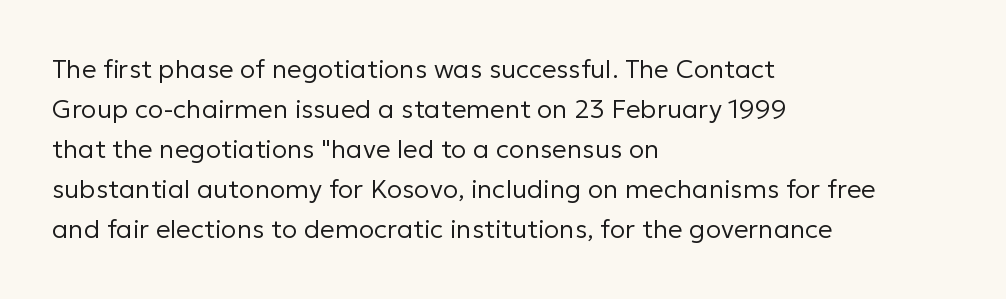
{"italic": "no", "bold": "no", "underline": "no", "align": "left", "line_spacing": "normal", "line_spacing_ratio": 1.54, "letter_spacing": "normal", "letter_spacing_em": 0.0, "glyph_px": 26}
